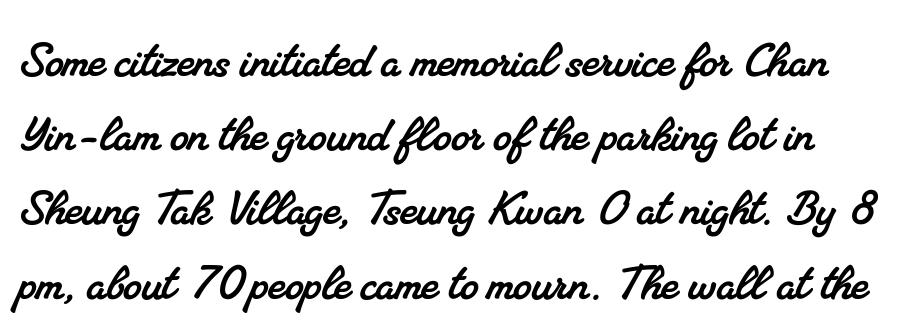
Q: Is the typeface a serif or a sans-serif typeface? A: Serif.
Q: Is the text underlined? A: No.
Q: Is the spacing between letters normal or unusually wide? A: Normal.
Q: Is the spacing between lines tight, normal or loose? A: Normal.
Q: Width (condensed, normal, or wide)? A: Normal.
Q: Stroke contrast? A: Medium.
Q: x-height? A: Small.
Q: Monospaced? A: No.
